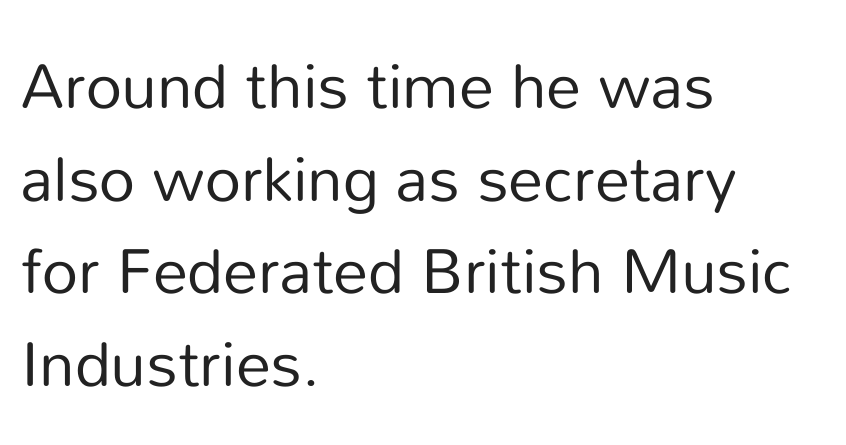
Q: Is the text bold? A: No.
Q: Is the text italic (slanted)? A: No, it is upright.
Q: Is the typeface a serif or a sans-serif typeface? A: Sans-serif.
Q: Is the text underlined? A: No.
Q: How is the paragraph aligned? A: Left-aligned.
Q: Is the spacing between letters normal or unusually wide? A: Normal.
Q: Is the spacing between lines tight, normal or loose? A: Normal.
Q: Width (condensed, normal, or wide)? A: Normal.
Q: Stroke contrast? A: Low.
Q: x-height? A: Medium.
Q: Monospaced? A: No.
